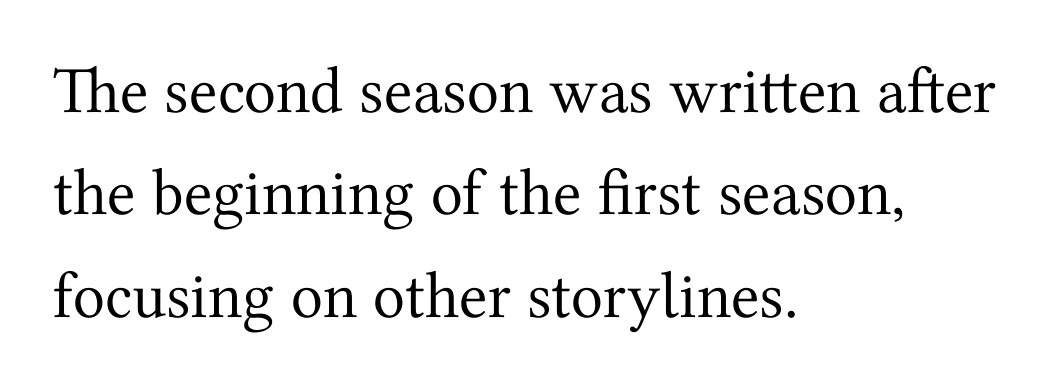
The image shows 66 px regular-weight serif type, upright; set left-aligned, normal line spacing (1.55x), normal letter spacing, not underlined; medium stroke contrast and a medium x-height.
